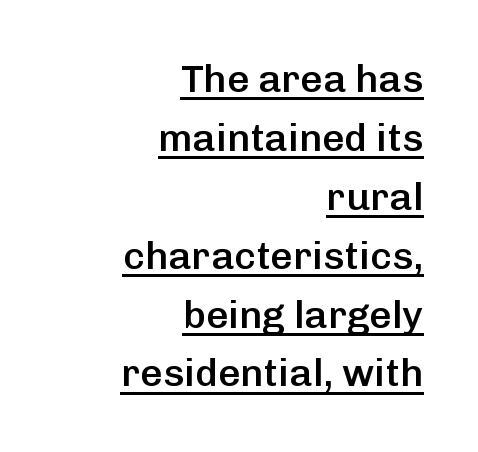
Every row of glyphs terminates at an identical x-position on the right. Compared with undecorated copy, this sample adds a rule below the words. The letterforms sit shoulder to shoulder at normal distance. This sample keeps an unexceptional amount of space between lines. The characters display no serif detailing; their extremities are plain. The letters are semibold — heavier than regular but short of a full bold.
